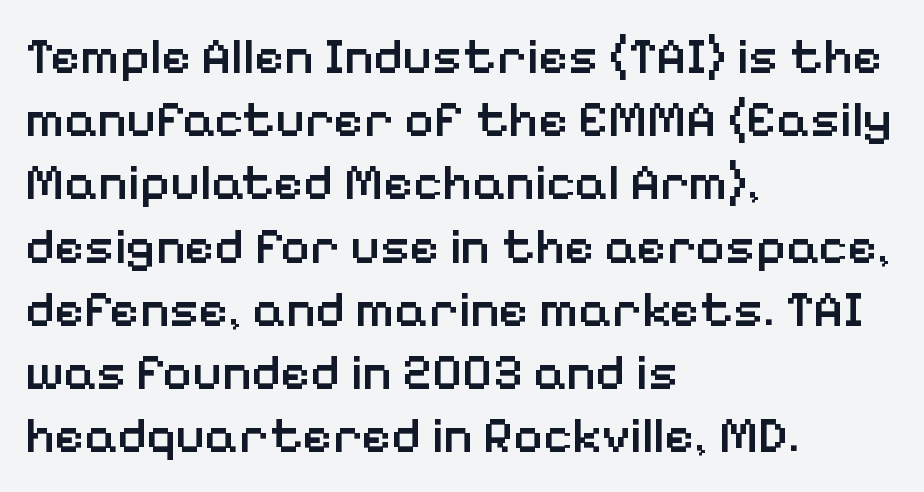
{"serif": "no", "italic": "no", "bold": "semi", "weight": "semibold", "width": "normal", "stroke_contrast": "low", "x_height": "medium", "monospaced": "no", "underline": "no", "align": "left", "line_spacing_ratio": 1.24, "letter_spacing": "normal", "letter_spacing_em": 0.0, "glyph_px": 51}
